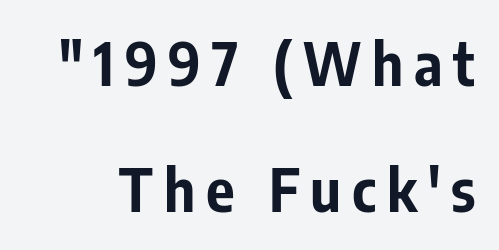
The image shows 60 px bold, condensed sans-serif type, upright; set loose line spacing (2.1x), not underlined; low stroke contrast and a medium x-height.
